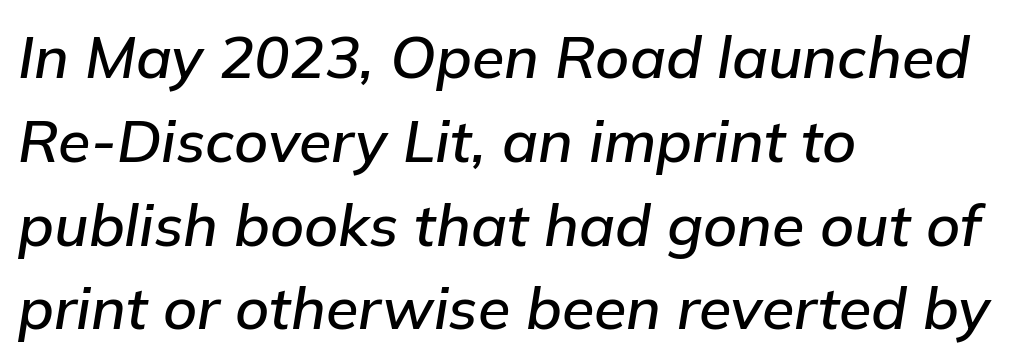
Quick note: underline off. Varying glyph widths throughout — classic text-font behaviour. Reading down the column, the eye jumps a familiar distance to each next line. In terms of posture, this sample is oblique. Spacing between characters is what you'd get straight out of the box.
